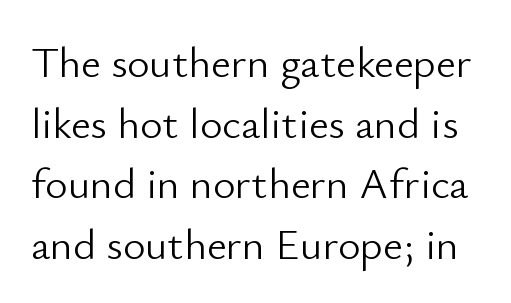
{"serif": "no", "italic": "no", "bold": "no", "weight": "light", "width": "normal", "stroke_contrast": "low", "x_height": "small", "monospaced": "no", "underline": "no", "line_spacing": "normal", "line_spacing_ratio": 1.41, "letter_spacing": "normal", "letter_spacing_em": 0.0, "glyph_px": 43}
